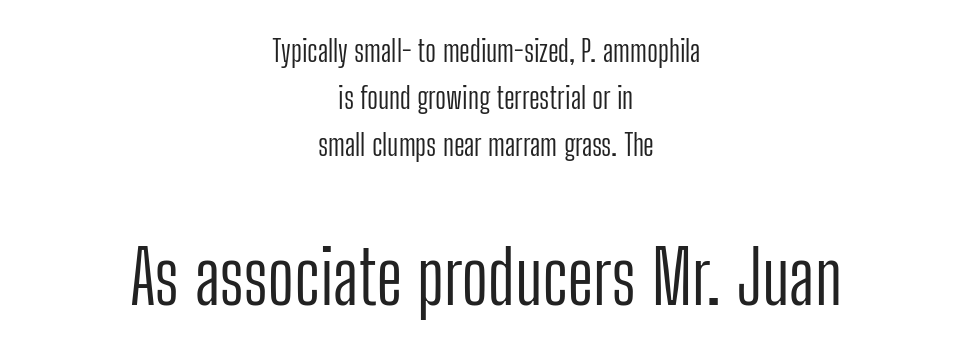
Is this a sans? Yes — the strokes have no serifs. Do the characters align in a grid? No, the font is proportional. This rendering leaves character spacing at its baseline value. This layout puts the modest block above and the oversized block below. The leading is moderate, giving the passage an even texture. The axis of the letterforms is exactly vertical.
